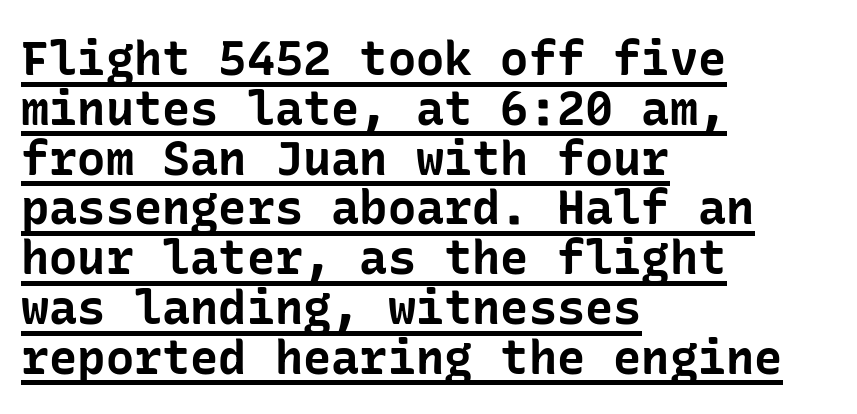
Posture: straight, roman, zero tilt. Regarding serifs, this sample does without them. The characters look thick and weighty, a clear bold. These lines huddle together more closely than default settings would place them. Is there an underline? Yes — a line sits under the letters. Inter-character spacing is left at the font's built-in metrics.
